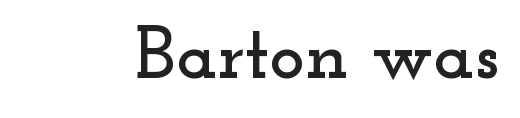
This sample uses an upright cut, with every glyph sitting square on the baseline. Are there feet on the stems? There are — it's a serif. The words here are not underlined. Students, note that the glyphs here touch the page at normal intervals. Think of a printed novel: that variable character pitch is what you see here.
